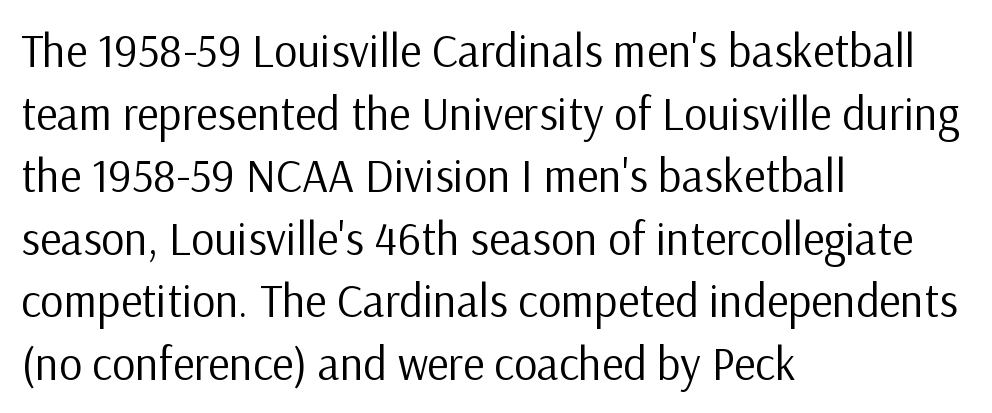
A bare baseline throughout the passage. The letters look calm and open, with moderate or lighter stems. Italic? Not at all — the glyphs are vertical. The passage shown stacks its lines at a standard gap. The rendering uses natural spacing where letterforms have individual widths. The rag falls on the right side of this text block.
